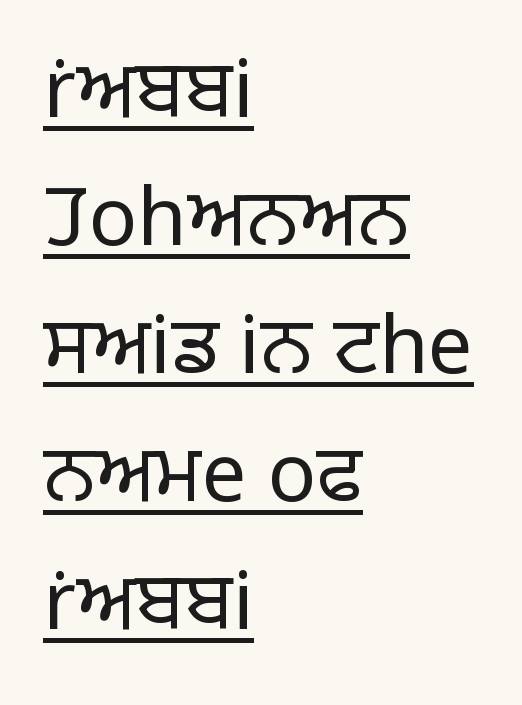
Q: Is the text bold? A: No.
Q: Is the text italic (slanted)? A: No, it is upright.
Q: Is the typeface a serif or a sans-serif typeface? A: Sans-serif.
Q: Is the text underlined? A: Yes.
Q: How is the paragraph aligned? A: Left-aligned.
Q: Is the spacing between letters normal or unusually wide? A: Normal.
Q: Is the spacing between lines tight, normal or loose? A: Normal.
Q: Width (condensed, normal, or wide)? A: Normal.
Q: Stroke contrast? A: Low.
Q: x-height? A: Large.
Q: Monospaced? A: No.
